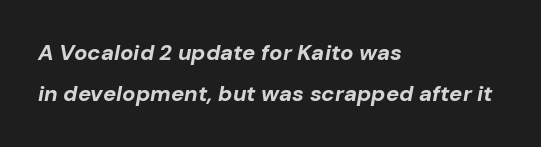
The image shows 22 px bold type, italic (leaning right); set left-aligned, line spacing 1.87x, normal letter spacing, not underlined.
